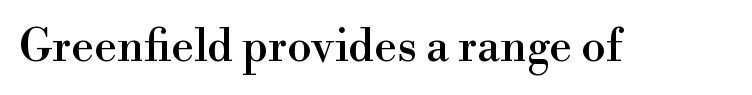
Q: Is the text italic (slanted)? A: No, it is upright.
Q: Is the typeface a serif or a sans-serif typeface? A: Serif.
Q: Is the text underlined? A: No.
Q: Is the spacing between letters normal or unusually wide? A: Normal.
Q: Width (condensed, normal, or wide)? A: Normal.
Q: x-height? A: Small.
Q: Monospaced? A: No.
